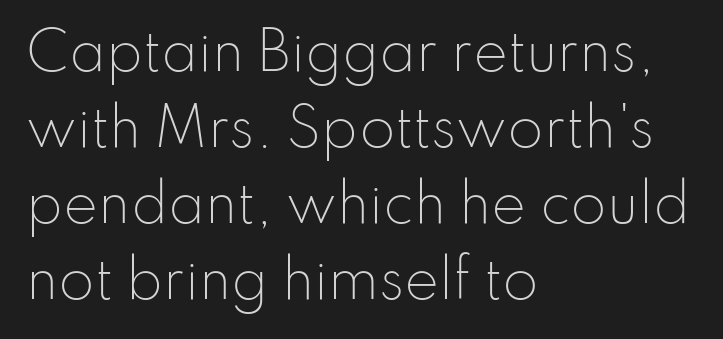
The image shows 52 px light sans-serif type, upright; set left-aligned, normal line spacing (1.46x), normal letter spacing, not underlined; low stroke contrast and a small x-height.
